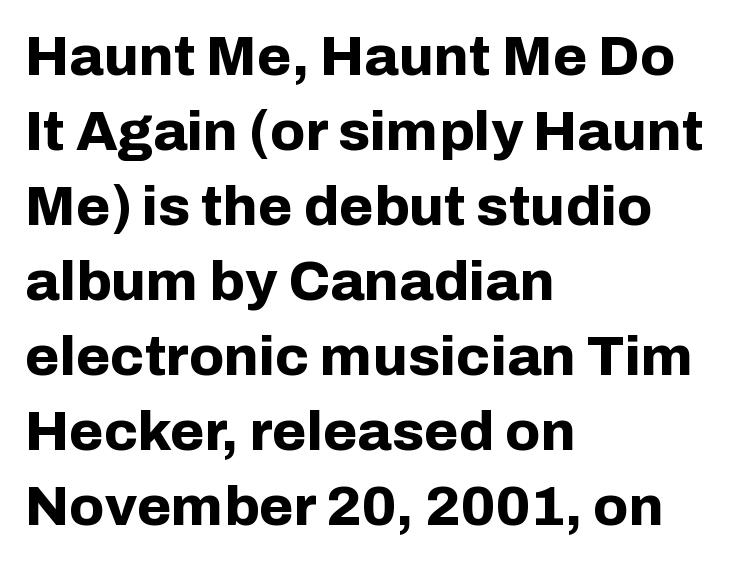
Q: Is the text bold? A: Yes.
Q: Is the text italic (slanted)? A: No, it is upright.
Q: Is the typeface a serif or a sans-serif typeface? A: Sans-serif.
Q: Is the text underlined? A: No.
Q: How is the paragraph aligned? A: Left-aligned.
Q: Is the spacing between letters normal or unusually wide? A: Normal.
Q: Is the spacing between lines tight, normal or loose? A: Normal.
Q: Width (condensed, normal, or wide)? A: Normal.
Q: Stroke contrast? A: Low.
Q: x-height? A: Medium.
Q: Monospaced? A: No.
